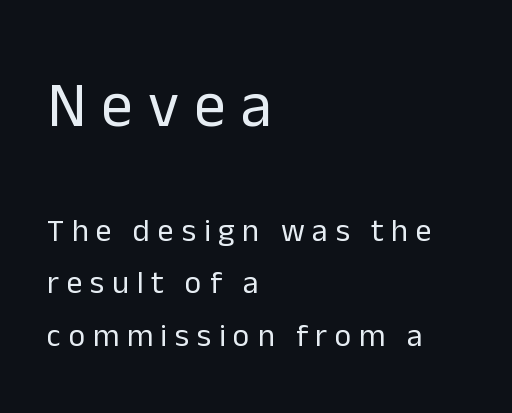
The image shows 63 px regular-weight sans-serif type, upright; set left-aligned, normal line spacing (1.64x), unusually wide letter spacing (+0.24 em), not underlined; the first (top) block is 1.97x larger; low stroke contrast and a medium x-height.
